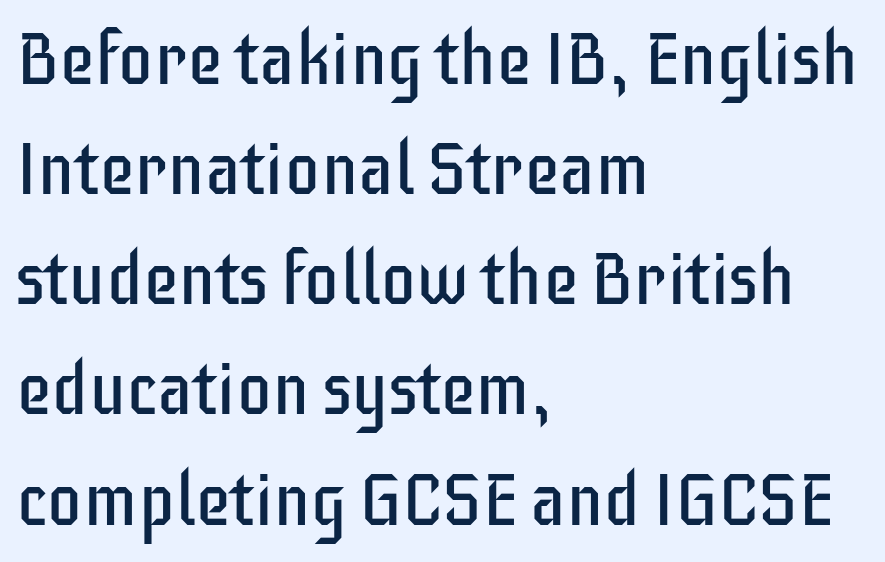
The image shows 72 px regular-weight, condensed sans-serif type, upright; set left-aligned, normal line spacing (1.53x), normal letter spacing, not underlined; low stroke contrast and a large x-height.
